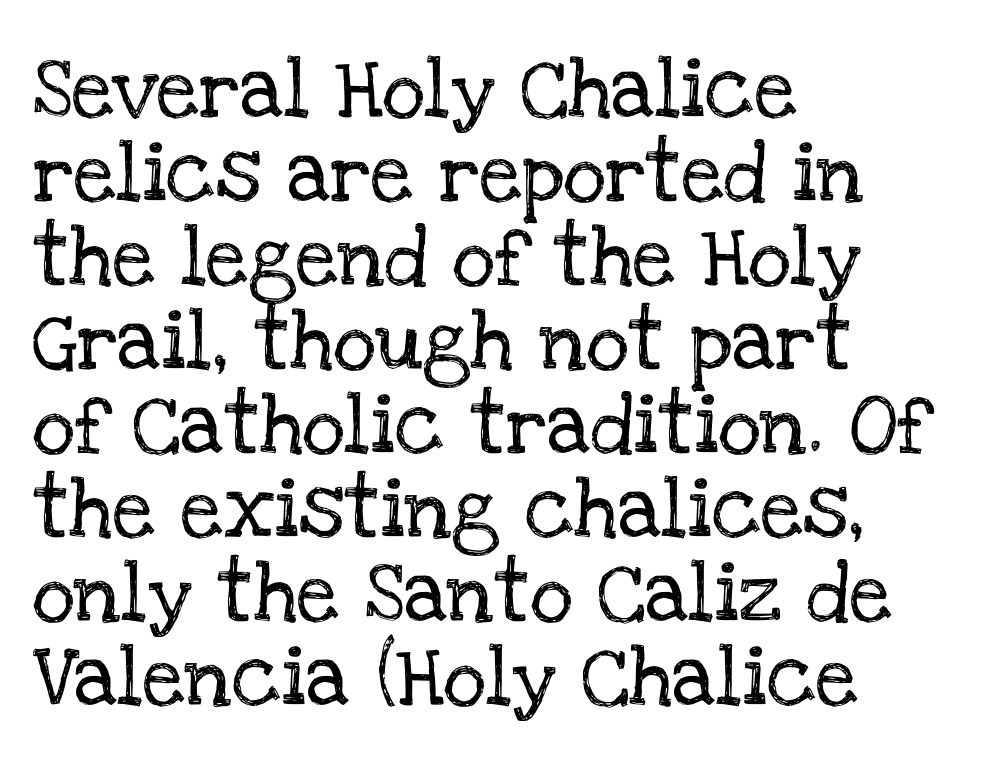
Q: Is the text italic (slanted)? A: No, it is upright.
Q: Is the typeface a serif or a sans-serif typeface? A: Serif.
Q: Is the text underlined? A: No.
Q: How is the paragraph aligned? A: Left-aligned.
Q: Is the spacing between letters normal or unusually wide? A: Normal.
Q: Is the spacing between lines tight, normal or loose? A: Normal.
Q: Width (condensed, normal, or wide)? A: Normal.
Q: Stroke contrast? A: Low.
Q: x-height? A: Large.
Q: Monospaced? A: No.
